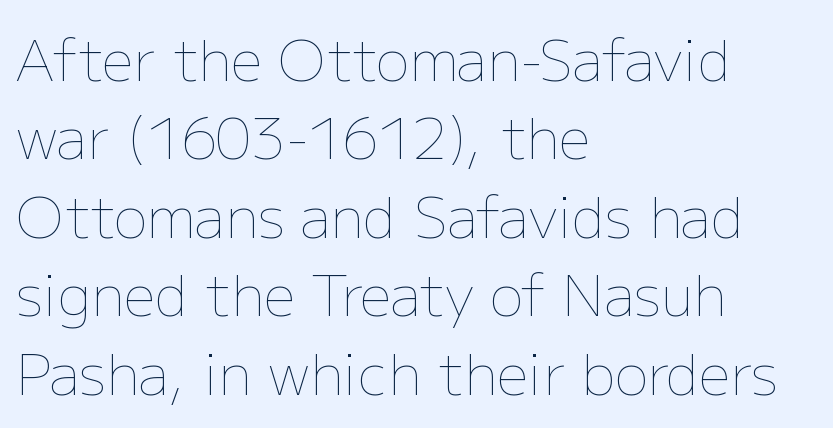
The letters stand upright; this is a roman face. Vertical stems look standard width or narrower in stroke. You could not count columns in this text — the font is proportionally spaced. If you drew a ruler down the left edge, every line would touch it. Plain, unruled lines of type. Each new line begins a customary step beneath the previous one.
